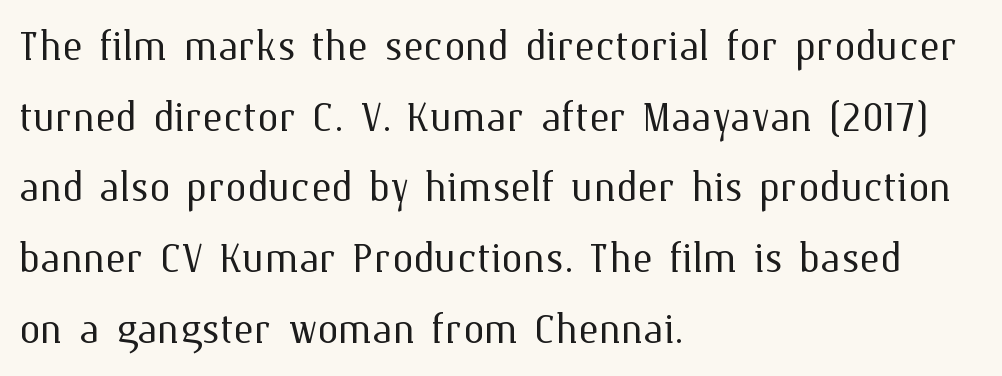
Descenders hang freely into open space. Stroke mass is kept to a normal reading level or below. Quick note: interline space is typical. These lines are rendered in a variable-pitch font. The typography opts for an upright posture over an oblique one.
